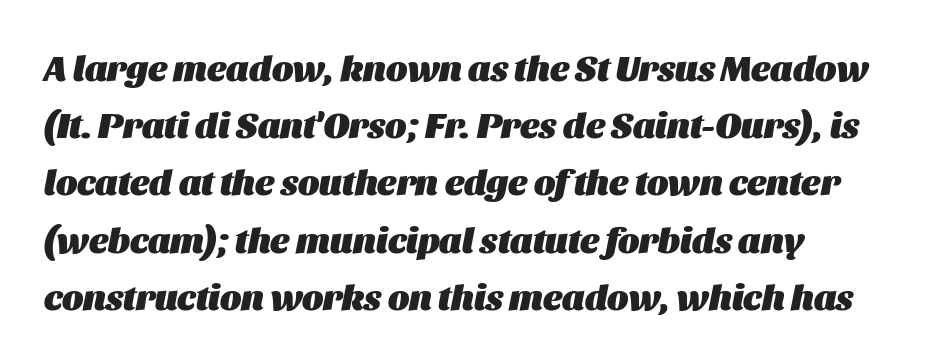
Q: Is the text bold? A: Yes.
Q: Is the text italic (slanted)? A: Yes, it leans right by about 11 degrees.
Q: Is the text underlined? A: No.
Q: Is the spacing between letters normal or unusually wide? A: Normal.
Q: Is the spacing between lines tight, normal or loose? A: Normal.
Q: Width (condensed, normal, or wide)? A: Normal.
Q: Stroke contrast? A: Medium.
Q: x-height? A: Large.
Q: Monospaced? A: No.
